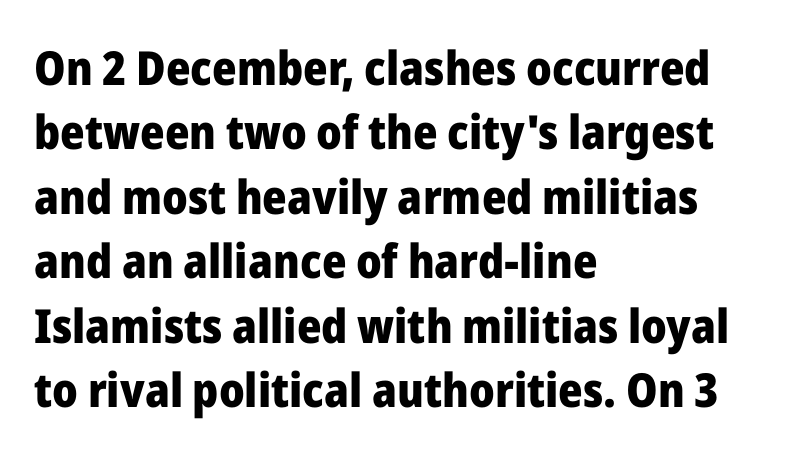
{"serif": "no", "italic": "no", "bold": "yes", "weight": "heavy", "width": "normal", "stroke_contrast": "low", "x_height": "medium", "monospaced": "no", "underline": "no", "align": "left", "line_spacing": "normal", "line_spacing_ratio": 1.37, "letter_spacing": "normal", "letter_spacing_em": 0.0, "glyph_px": 47}
